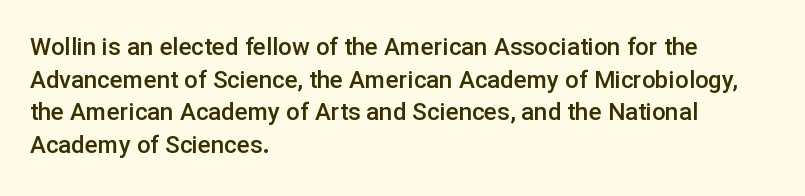
Q: Is the text bold? A: Semi-bold.
Q: Is the text italic (slanted)? A: No, it is upright.
Q: Is the text underlined? A: No.
Q: How is the paragraph aligned? A: Left-aligned.
Q: Is the spacing between letters normal or unusually wide? A: Normal.
Q: Is the spacing between lines tight, normal or loose? A: Normal.
